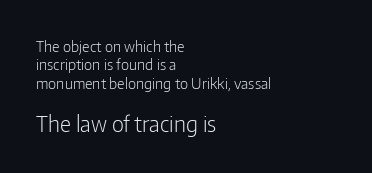
{"italic": "no", "bold": "no", "underline": "no", "align": "left", "line_spacing_ratio": 1.23, "letter_spacing": "normal", "letter_spacing_em": 0.0, "larger_block": "second", "size_ratio": 1.47, "glyph_px": 22}
